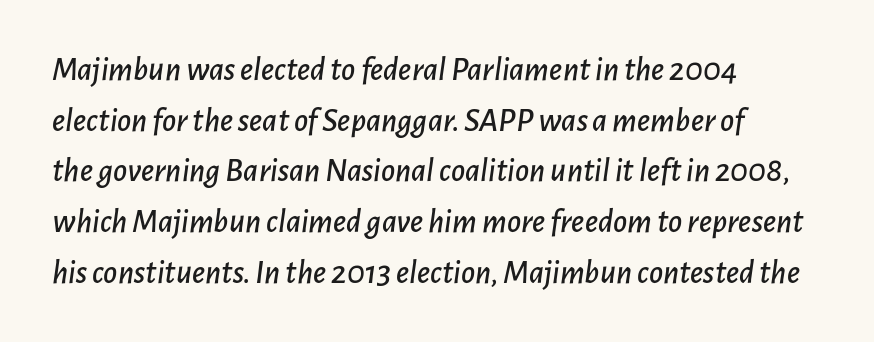
Q: Is the text italic (slanted)? A: Yes, it leans right by about 7 degrees.
Q: Is the text underlined? A: No.
Q: How is the paragraph aligned? A: Left-aligned.
Q: Is the spacing between letters normal or unusually wide? A: Normal.
Q: Is the spacing between lines tight, normal or loose? A: Normal.
Q: Width (condensed, normal, or wide)? A: Normal.
Q: Stroke contrast? A: Low.
Q: x-height? A: Medium.
Q: Monospaced? A: No.
